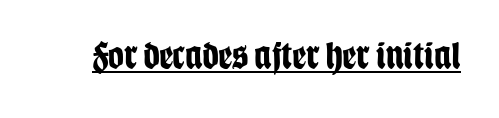
Q: Is the text bold? A: Yes.
Q: Is the text italic (slanted)? A: No, it is upright.
Q: Is the typeface a serif or a sans-serif typeface? A: Sans-serif.
Q: Is the text underlined? A: Yes.
Q: Is the spacing between letters normal or unusually wide? A: Normal.
Q: Width (condensed, normal, or wide)? A: Condensed.
Q: Stroke contrast? A: Low.
Q: x-height? A: Large.
Q: Monospaced? A: No.
